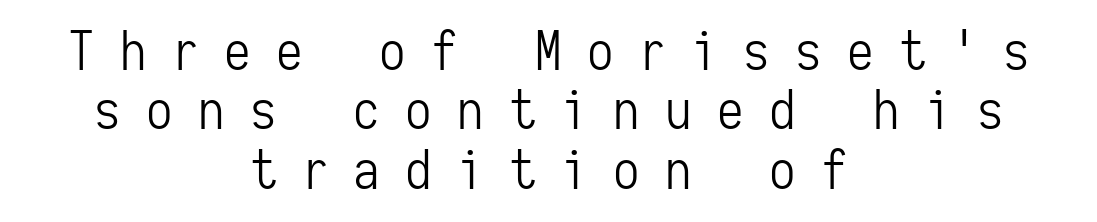
{"serif": "no", "italic": "no", "bold": "no", "weight": "light", "width": "condensed", "stroke_contrast": "low", "x_height": "medium", "monospaced": "yes", "underline": "no", "align": "center", "line_spacing": "tight", "line_spacing_ratio": 1.12, "letter_spacing": "wide", "letter_spacing_em": 0.48, "glyph_px": 53}
